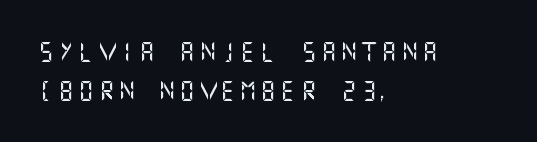
The image shows 20 px text type, upright; set left-aligned, loose line spacing (1.94x), unusually wide letter spacing (+0.21 em), not underlined.
